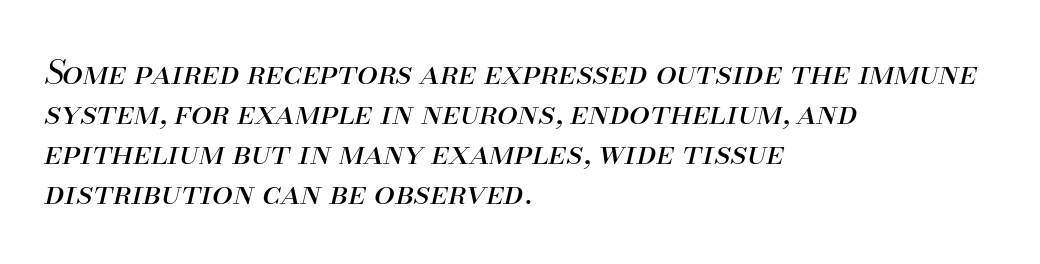
Q: Is the text bold? A: No.
Q: Is the text italic (slanted)? A: Yes, it leans right by about 13 degrees.
Q: Is the text underlined? A: No.
Q: How is the paragraph aligned? A: Left-aligned.
Q: Is the spacing between letters normal or unusually wide? A: Normal.
Q: Width (condensed, normal, or wide)? A: Normal.
Q: Stroke contrast? A: Medium.
Q: x-height? A: Small.
Q: Monospaced? A: No.
